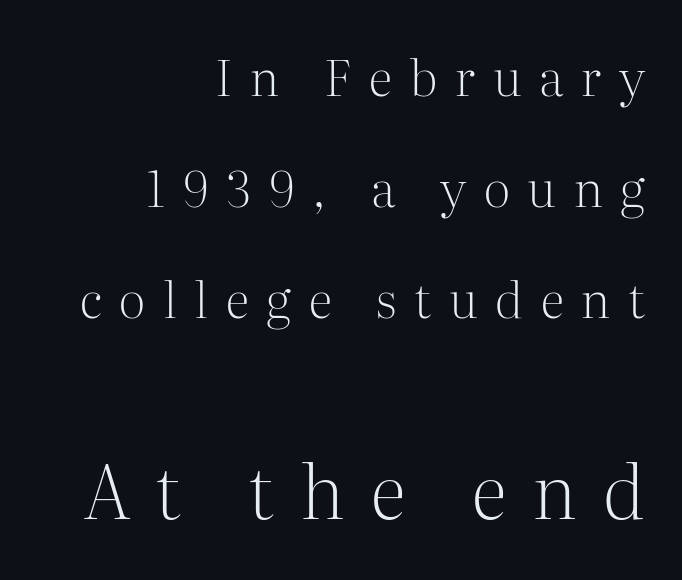
Q: Is the text bold? A: No.
Q: Is the text italic (slanted)? A: No, it is upright.
Q: Is the typeface a serif or a sans-serif typeface? A: Serif.
Q: Is the text underlined? A: No.
Q: How is the paragraph aligned? A: Right-aligned.
Q: Is the spacing between letters normal or unusually wide? A: Unusually wide.
Q: Is the spacing between lines tight, normal or loose? A: Loose.
Q: Which block of text is set in a larger size, the first (top) or the second (bottom)? A: The second (bottom) one.
Q: Width (condensed, normal, or wide)? A: Normal.
Q: Stroke contrast? A: Medium.
Q: x-height? A: Medium.
Q: Monospaced? A: No.
